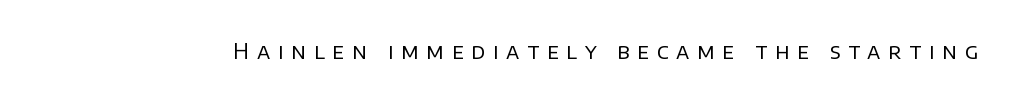
Q: Is the text bold? A: No.
Q: Is the text italic (slanted)? A: No, it is upright.
Q: Is the text underlined? A: No.
Q: Is the spacing between letters normal or unusually wide? A: Unusually wide.
